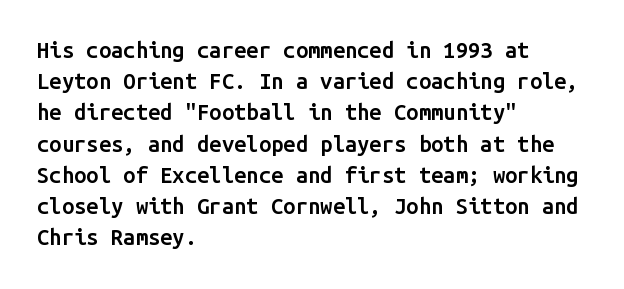
Q: Is the text bold? A: Semi-bold.
Q: Is the text italic (slanted)? A: No, it is upright.
Q: Is the text underlined? A: No.
Q: How is the paragraph aligned? A: Left-aligned.
Q: Is the spacing between letters normal or unusually wide? A: Normal.
Q: Is the spacing between lines tight, normal or loose? A: Normal.
